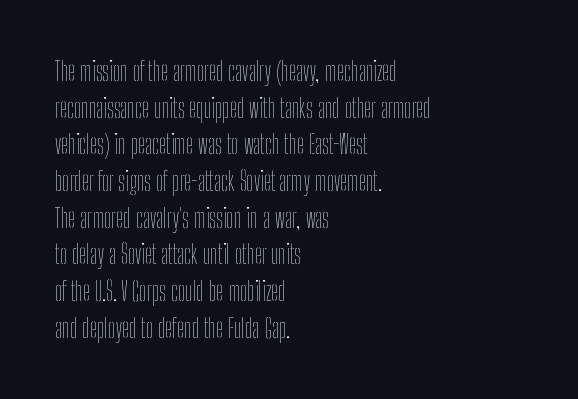
In CSS terms this would be text-align: left. The words here are not underlined. The font is comparable to plain body text, perhaps lighter. Every character sits straight up, as roman type does. The vertical gap from one line to the next is medium. Compared with typical body copy, the letter spacing here is the same.
